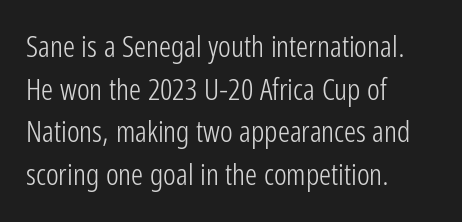
I'd call this a sans setting — the letters go barefoot. Students, observe: this is what conventionally led text looks like. Reading down the block, your eye returns to a fixed left position each line. The specimen omits any rule beneath the text block's lines.
